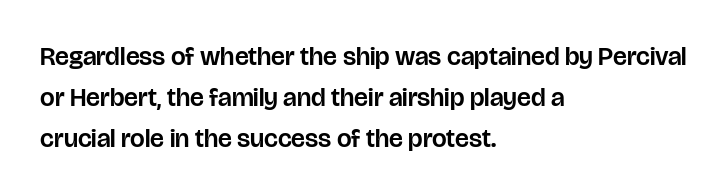
{"italic": "no", "underline": "no", "align": "left", "line_spacing": "normal", "line_spacing_ratio": 1.58, "letter_spacing": "normal", "letter_spacing_em": 0.0, "glyph_px": 26}
